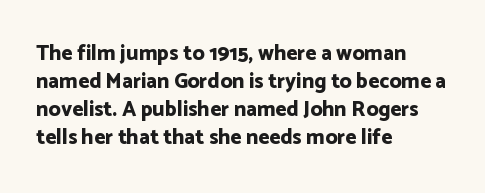
The image shows 21 px bold type, upright; set left-aligned, normal line spacing (1.34x), normal letter spacing, not underlined.
